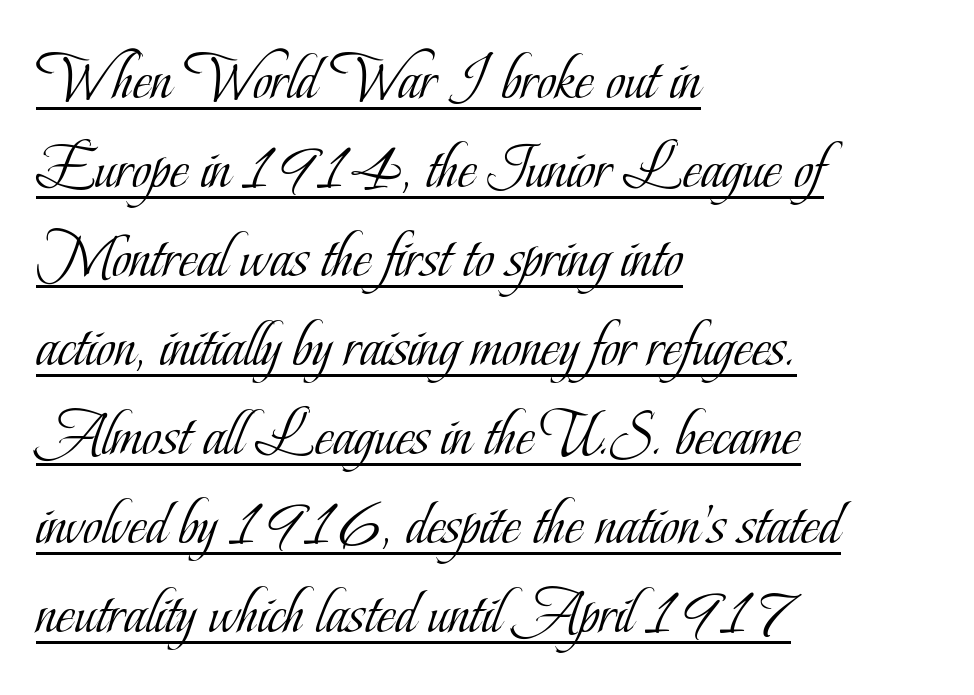
{"serif": "yes", "bold": "no", "weight": "light", "width": "condensed", "stroke_contrast": "low", "x_height": "small", "monospaced": "no", "underline": "yes", "align": "left", "line_spacing": "normal", "line_spacing_ratio": 1.37, "letter_spacing": "normal", "letter_spacing_em": 0.0, "glyph_px": 65}
